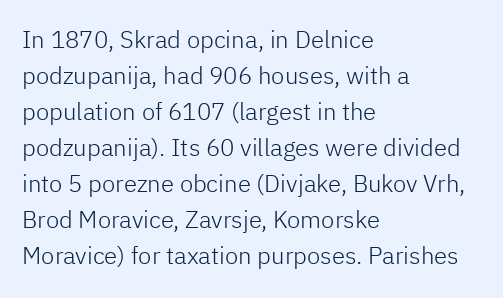
The image shows 24 px text type, upright; set left-aligned, normal line spacing (1.5x), normal letter spacing, not underlined.
